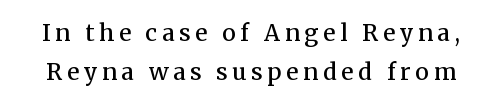
Q: Is the text bold? A: Semi-bold.
Q: Is the text italic (slanted)? A: No, it is upright.
Q: Is the text underlined? A: No.
Q: Is the spacing between letters normal or unusually wide? A: Unusually wide.
Q: Is the spacing between lines tight, normal or loose? A: Normal.
